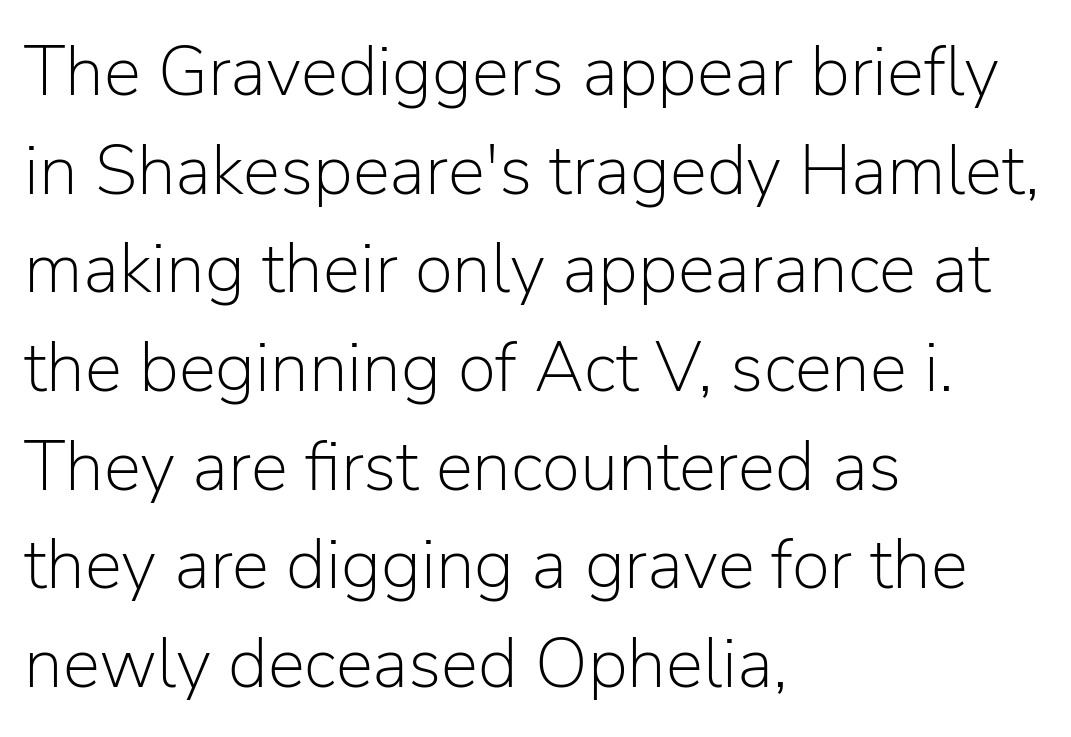
Q: Is the text bold? A: No.
Q: Is the text italic (slanted)? A: No, it is upright.
Q: Is the typeface a serif or a sans-serif typeface? A: Sans-serif.
Q: Is the text underlined? A: No.
Q: How is the paragraph aligned? A: Left-aligned.
Q: Is the spacing between letters normal or unusually wide? A: Normal.
Q: Is the spacing between lines tight, normal or loose? A: Normal.
Q: Width (condensed, normal, or wide)? A: Normal.
Q: Stroke contrast? A: Low.
Q: x-height? A: Medium.
Q: Monospaced? A: No.
